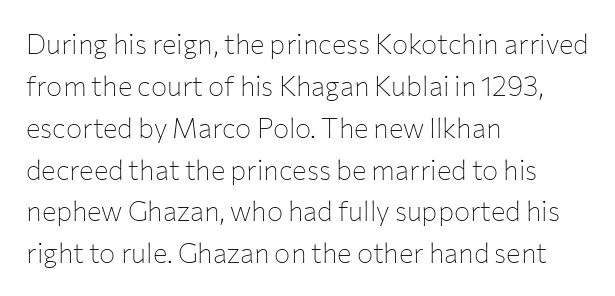
Q: Is the text bold? A: No.
Q: Is the text italic (slanted)? A: No, it is upright.
Q: Is the text underlined? A: No.
Q: How is the paragraph aligned? A: Left-aligned.
Q: Is the spacing between letters normal or unusually wide? A: Normal.
Q: Is the spacing between lines tight, normal or loose? A: Normal.
